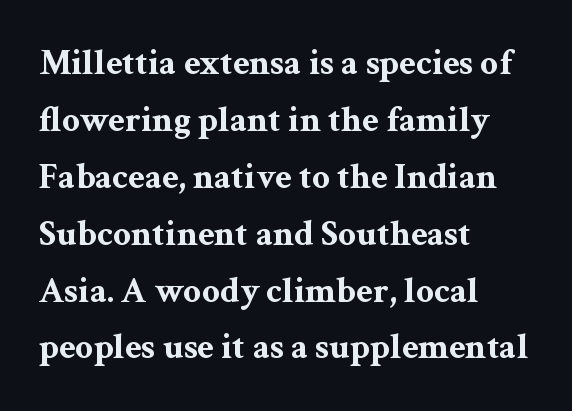
Q: Is the text bold? A: Yes.
Q: Is the text italic (slanted)? A: No, it is upright.
Q: Is the typeface a serif or a sans-serif typeface? A: Serif.
Q: Is the text underlined? A: No.
Q: How is the paragraph aligned? A: Left-aligned.
Q: Is the spacing between letters normal or unusually wide? A: Normal.
Q: Is the spacing between lines tight, normal or loose? A: Normal.
Q: Width (condensed, normal, or wide)? A: Wide.
Q: Stroke contrast? A: Medium.
Q: x-height? A: Medium.
Q: Monospaced? A: No.
